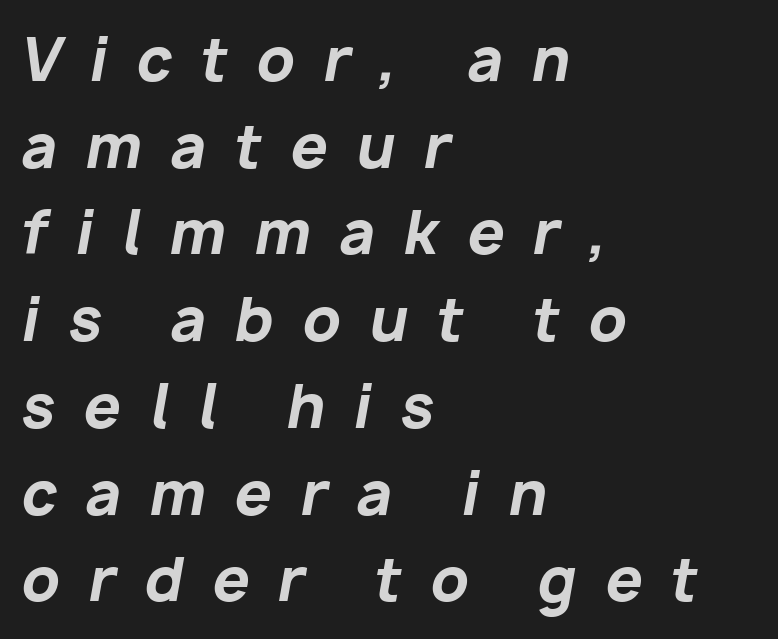
{"italic": "yes", "lean": "right", "slant_degrees": 10, "bold": "yes", "weight": "bold", "width": "normal", "stroke_contrast": "low", "x_height": "medium", "monospaced": "no", "underline": "no", "align": "left", "line_spacing": "normal", "line_spacing_ratio": 1.47, "letter_spacing": "wide", "letter_spacing_em": 0.48, "glyph_px": 59}
